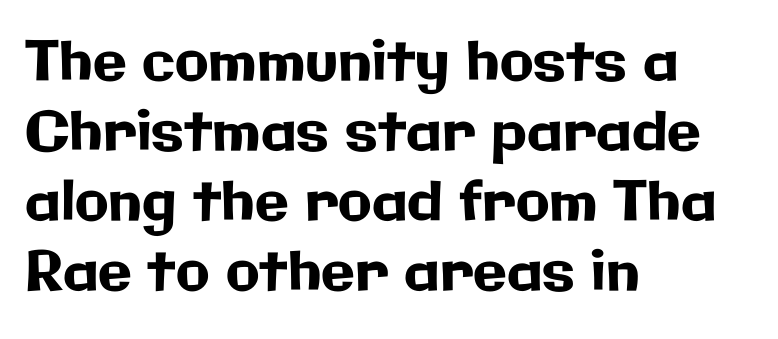
Q: Is the text italic (slanted)? A: No, it is upright.
Q: Is the typeface a serif or a sans-serif typeface? A: Sans-serif.
Q: Is the text underlined? A: No.
Q: How is the paragraph aligned? A: Left-aligned.
Q: Is the spacing between letters normal or unusually wide? A: Normal.
Q: Is the spacing between lines tight, normal or loose? A: Normal.
Q: Width (condensed, normal, or wide)? A: Normal.
Q: Stroke contrast? A: Low.
Q: x-height? A: Medium.
Q: Monospaced? A: No.
